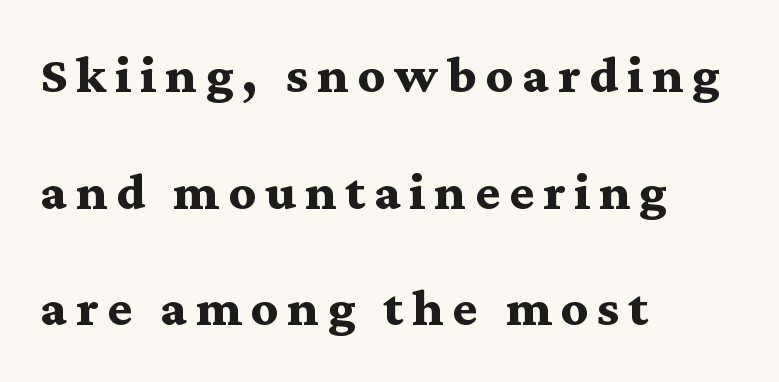
The image shows 53 px bold, wide serif type, upright; set left-aligned, loose line spacing (2.2x), not underlined; medium stroke contrast and a medium x-height.
